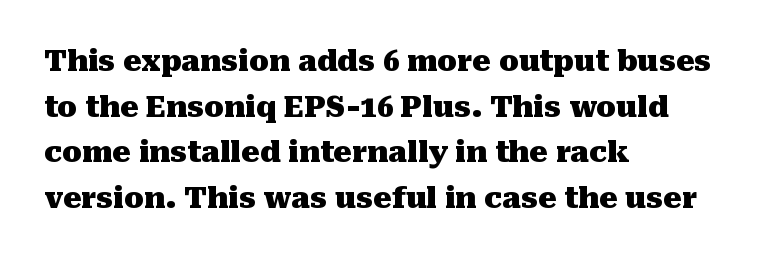
Nobody drew a line under any word here. This sample uses plain, unmodified letter spacing. Rendered with straight, roman letterforms. Vertical spacing — default. Regarding serifs, this sample has them.
